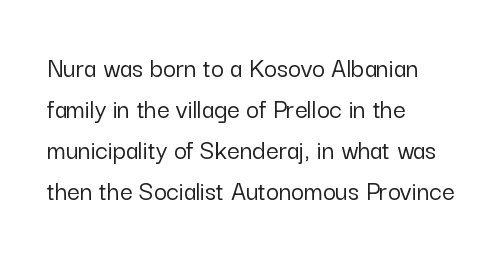
The image shows 28 px sans-serif type, upright; set left-aligned, normal line spacing (1.47x), normal letter spacing, not underlined; low stroke contrast and a medium x-height.
